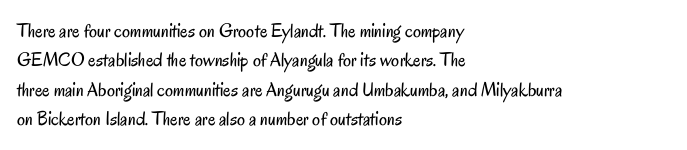
Q: Is the text bold? A: No.
Q: Is the text italic (slanted)? A: No, it is upright.
Q: Is the text underlined? A: No.
Q: How is the paragraph aligned? A: Left-aligned.
Q: Is the spacing between letters normal or unusually wide? A: Normal.
Q: Is the spacing between lines tight, normal or loose? A: Normal.
